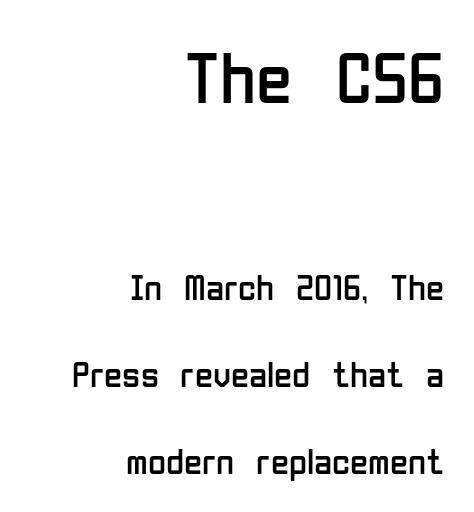
{"serif": "no", "italic": "no", "bold": "no", "weight": "regular", "width": "condensed", "stroke_contrast": "low", "x_height": "medium", "monospaced": "no", "underline": "no", "align": "right", "line_spacing": "loose", "line_spacing_ratio": 2.35, "letter_spacing": "normal", "letter_spacing_em": 0.0, "larger_block": "first", "size_ratio": 2.0, "glyph_px": 74}
